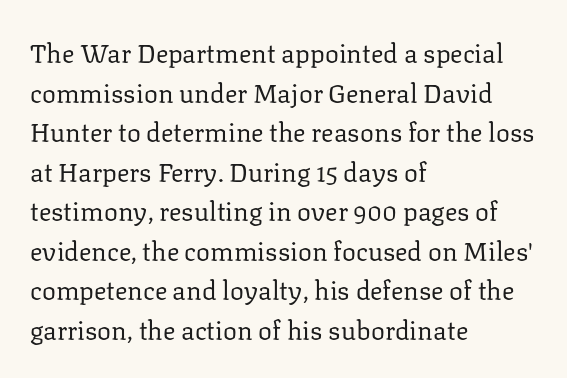
The block of text has a typical density, with ordinary space between rows. The line texture is even and compact thanks to regular tracking. Nothing heavy about these letters — not bold at all. Which margin do the lines hug? The left one — the right edge is uneven.
